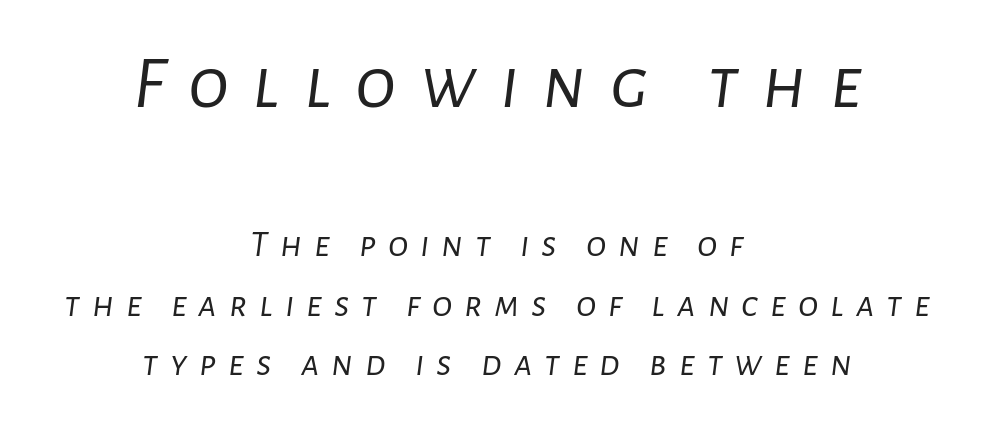
Q: Is the text bold? A: No.
Q: Is the text italic (slanted)? A: Yes, it leans right by about 7 degrees.
Q: Is the text underlined? A: No.
Q: How is the paragraph aligned? A: Centered.
Q: Is the spacing between letters normal or unusually wide? A: Unusually wide.
Q: Is the spacing between lines tight, normal or loose? A: Normal.
Q: Which block of text is set in a larger size, the first (top) or the second (bottom)? A: The first (top) one.
Q: Width (condensed, normal, or wide)? A: Normal.
Q: Stroke contrast? A: Low.
Q: x-height? A: Medium.
Q: Monospaced? A: No.
